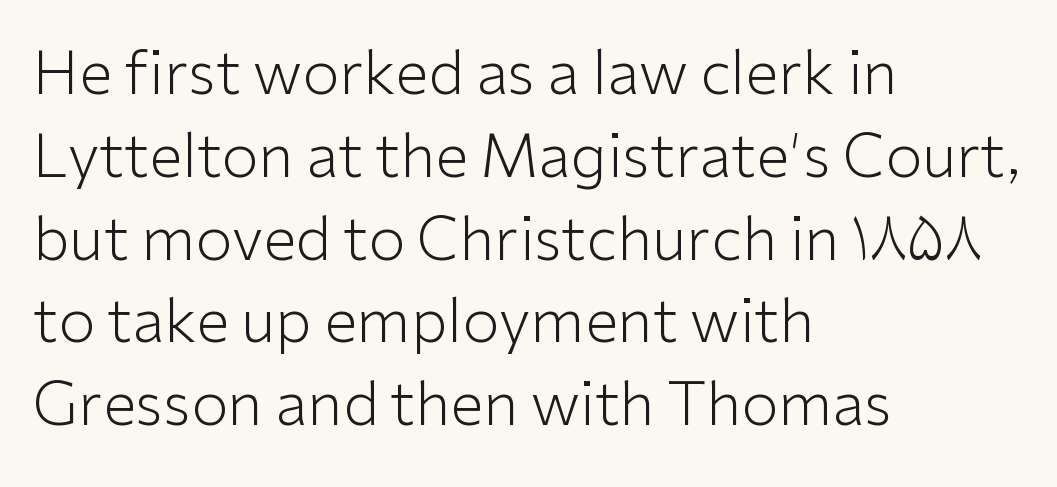
In terms of leading, this rendering sits right in the middle. Does the type have serifs? No, each stem ends abruptly. Teacher's note: observe the even left margin — that is flush-left alignment. This is roman type, the default non-slanted kind. No extra ink here — the face is not bold.
